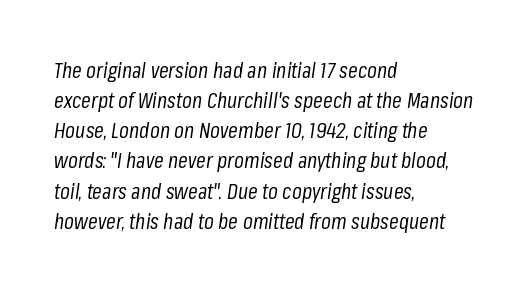
Decoration check: the copy has no underline. Weight: not bold — regular or lighter. This sample uses plain, unmodified letter spacing. A typesetter would mark this as italic.
